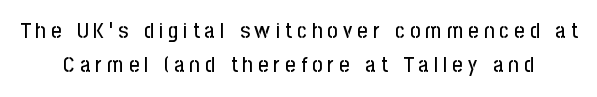
The rows are spaced the way most documents space them. This rendering widens character spacing well past its baseline value. Posture: vertical. Descender tails drop into unmarked territory.
